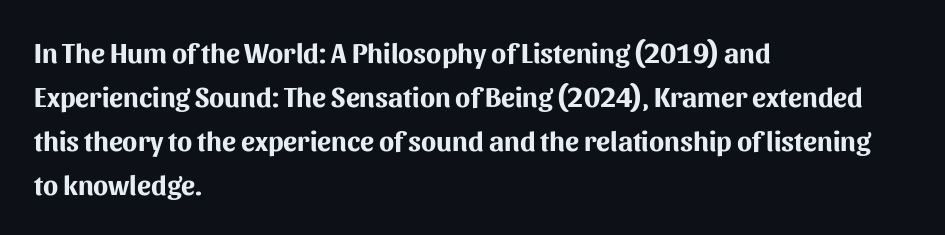
The image shows 28 px bold sans-serif type, upright; set left-aligned, normal line spacing (1.57x), normal letter spacing, not underlined; medium stroke contrast and a medium x-height.
